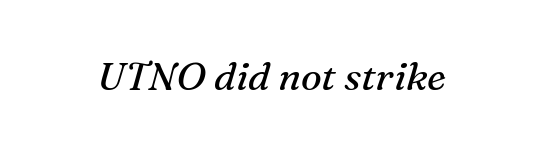
The letters are slanted; this is an italic face. Do the characters align in a grid? No, the font is proportional. This rendering employs a face with finishing strokes, i.e., a serif. Underline: absent. The line texture is even and compact thanks to regular tracking.
